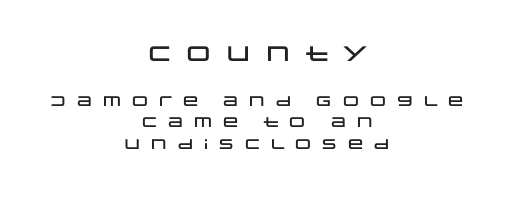
Notice how the stems are strictly vertical — no italics here. Note: larger setting up top, smaller setting below. Leading matches the norm, producing a regular column. Glyph-to-glyph distance is far greater than everyday printed text. Alignment: centered. Descenders hang freely into open space.
